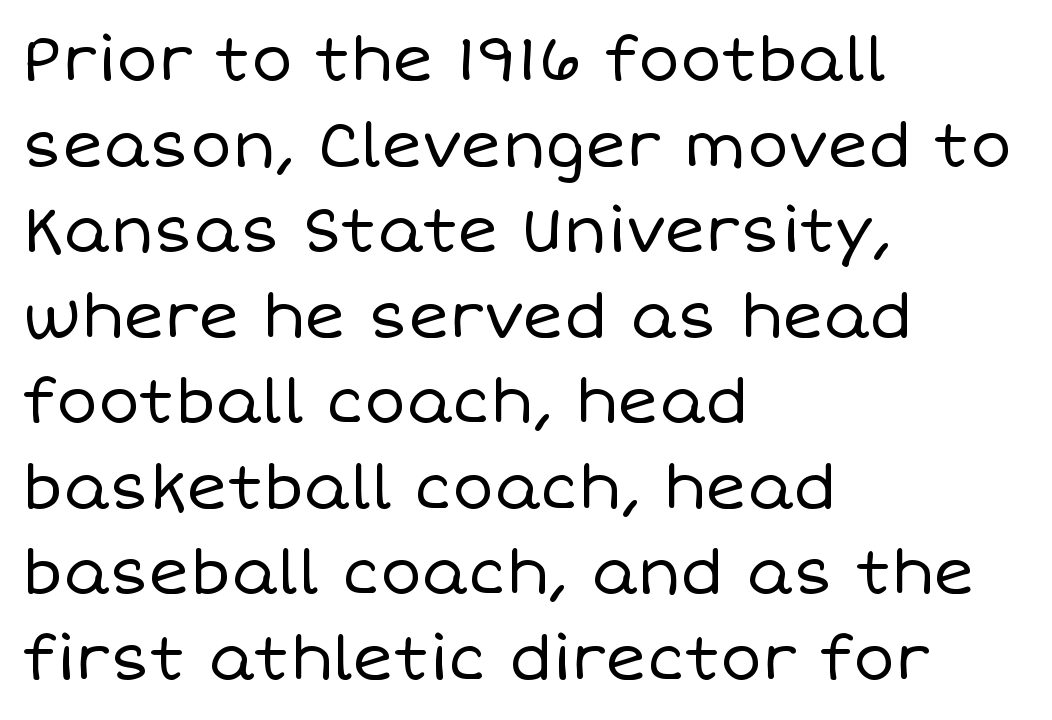
The image shows 62 px regular-weight type, upright; set left-aligned, normal line spacing (1.38x), normal letter spacing, not underlined; low stroke contrast and a large x-height.
